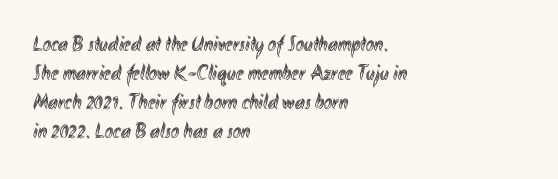
{"underline": "no", "align": "left", "line_spacing": "normal", "line_spacing_ratio": 1.32, "letter_spacing": "normal", "letter_spacing_em": 0.0, "glyph_px": 22}
